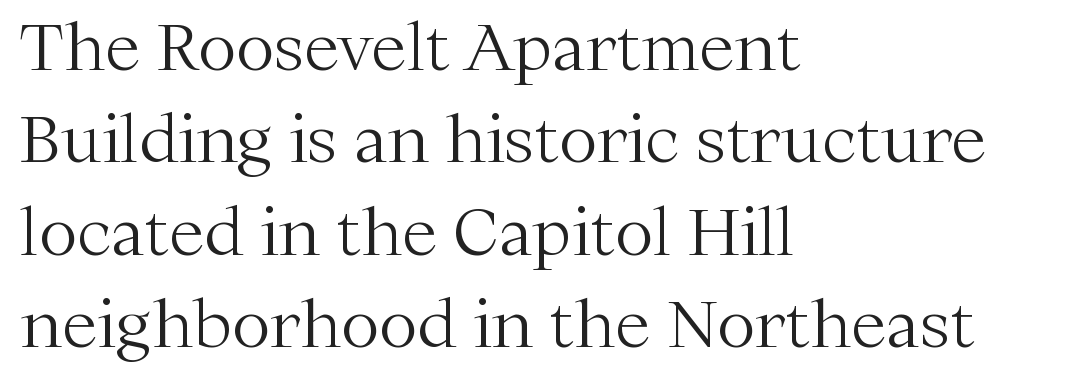
The rendering shows small feet on the letterforms — a serif design. The face used here is rendered with its standard letterfit. The cut favours lightness, reaching ordinary text weight at its darkest. Note the varied advance widths — an 'i' is clearly narrower than an 'm'.
